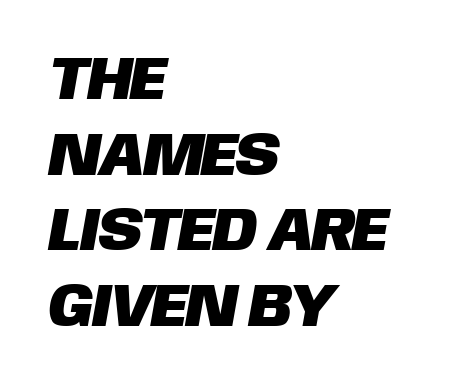
{"serif": "no", "width": "normal", "stroke_contrast": "low", "x_height": "large", "monospaced": "no", "underline": "no", "align": "left", "line_spacing_ratio": 1.24, "letter_spacing": "normal", "letter_spacing_em": 0.0, "glyph_px": 61}
